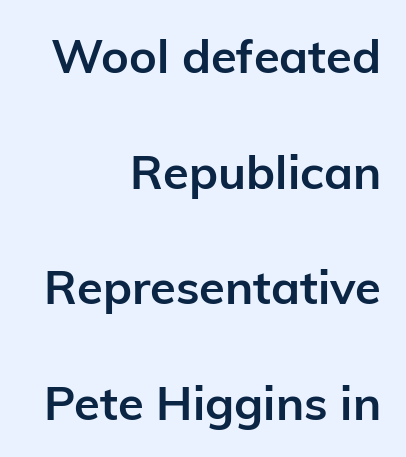
Q: Is the text bold? A: Yes.
Q: Is the text italic (slanted)? A: No, it is upright.
Q: Is the typeface a serif or a sans-serif typeface? A: Sans-serif.
Q: Is the text underlined? A: No.
Q: How is the paragraph aligned? A: Right-aligned.
Q: Is the spacing between letters normal or unusually wide? A: Normal.
Q: Is the spacing between lines tight, normal or loose? A: Loose.
Q: Width (condensed, normal, or wide)? A: Normal.
Q: Stroke contrast? A: Low.
Q: x-height? A: Medium.
Q: Monospaced? A: No.
